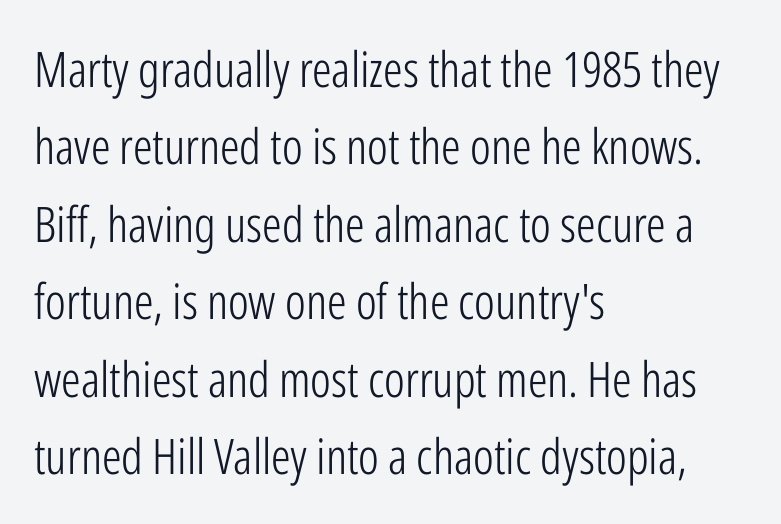
A light-to-regular cut is what we see here. If you drew a ruler down the left edge, every line would touch it. The face used here is a sans, in the tradition of grotesques and geometrics. Honestly, the row spacing looks completely unremarkable. Quick note: underline off.
